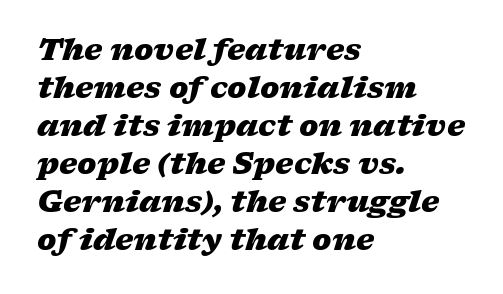
Q: Is the text bold? A: Yes.
Q: Is the text italic (slanted)? A: Yes, it leans right by about 17 degrees.
Q: Is the text underlined? A: No.
Q: How is the paragraph aligned? A: Left-aligned.
Q: Is the spacing between letters normal or unusually wide? A: Normal.
Q: Is the spacing between lines tight, normal or loose? A: Normal.
Q: Width (condensed, normal, or wide)? A: Wide.
Q: Stroke contrast? A: Low.
Q: x-height? A: Medium.
Q: Monospaced? A: No.
